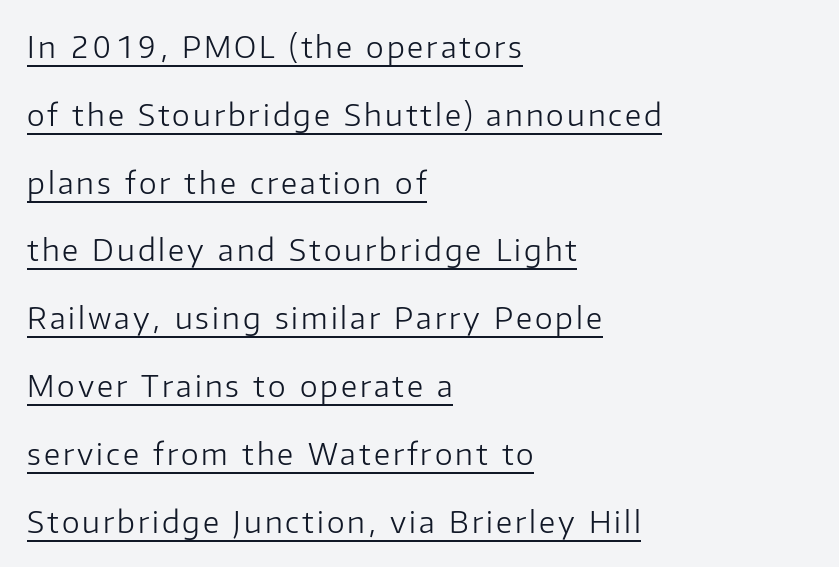
Unbolded letterforms with no extra heft. If you measured baseline to baseline, you'd find a long distance. You can see a thin bar hugging the bottom of the glyphs. Character widths vary here, with narrow letters taking less room than wide ones. Caption: multi-line text, flush left, ragged right.
